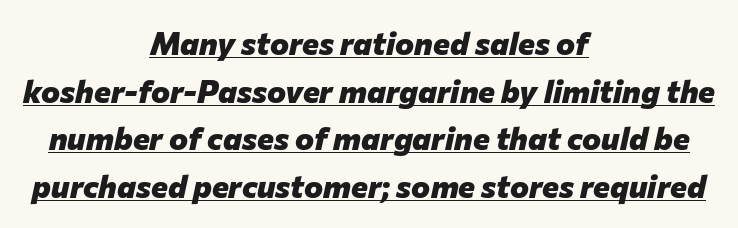
{"italic": "yes", "lean": "right", "slant_degrees": 12, "bold": "yes", "weight": "heavy", "width": "normal", "stroke_contrast": "low", "x_height": "medium", "monospaced": "no", "underline": "yes", "align": "center", "line_spacing": "normal", "line_spacing_ratio": 1.49, "letter_spacing": "normal", "letter_spacing_em": 0.0, "glyph_px": 32}
